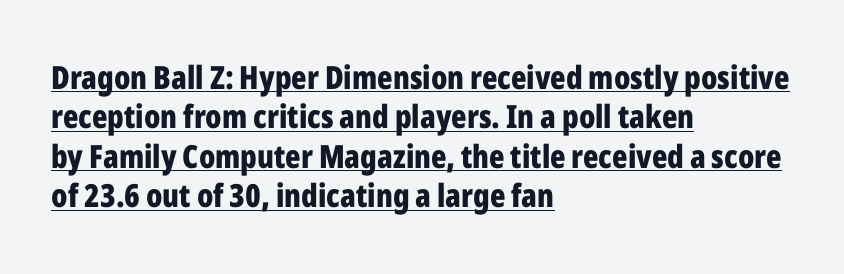
As a designer I'd log this as weight 700, bold. Grotesque or geometric, the face here clearly has no serifs. Compared with typical body copy, the letter spacing here is the same. Layout note: lines flush left. Proportional: the letters do not fall into vertical columns.
